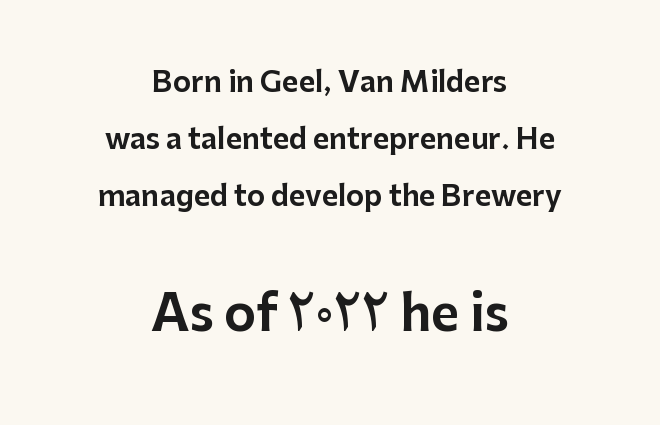
{"serif": "no", "italic": "no", "width": "normal", "stroke_contrast": "low", "x_height": "medium", "monospaced": "no", "underline": "no", "align": "center", "line_spacing": "loose", "line_spacing_ratio": 2.04, "letter_spacing": "normal", "letter_spacing_em": 0.0, "larger_block": "second", "size_ratio": 1.75, "glyph_px": 49}
